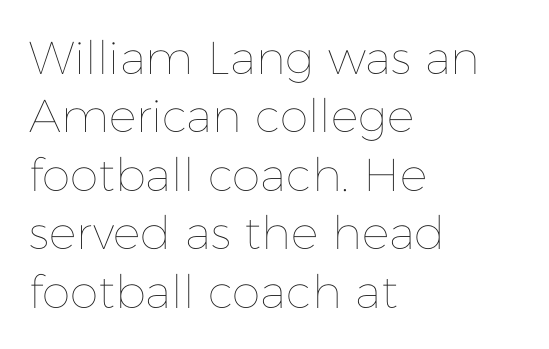
{"italic": "no", "bold": "no", "weight": "thin", "width": "normal", "stroke_contrast": "low", "x_height": "medium", "monospaced": "no", "underline": "no", "align": "left", "line_spacing": "normal", "line_spacing_ratio": 1.27, "letter_spacing": "normal", "letter_spacing_em": 0.0, "glyph_px": 46}
